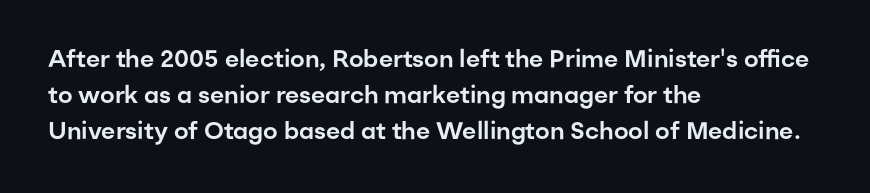
The image shows 24 px text type, upright; set left-aligned, normal line spacing (1.5x), normal letter spacing, not underlined.
